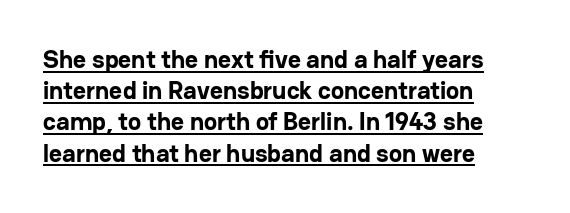
The image shows 25 px bold type, upright; set left-aligned, normal line spacing (1.25x), normal letter spacing, underlined.
